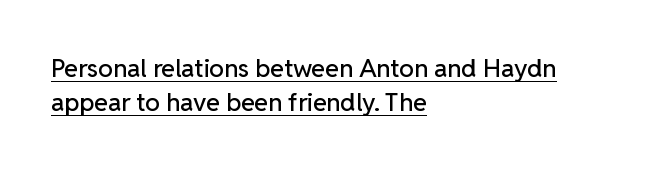
Q: Is the text italic (slanted)? A: No, it is upright.
Q: Is the text underlined? A: Yes.
Q: How is the paragraph aligned? A: Left-aligned.
Q: Is the spacing between letters normal or unusually wide? A: Normal.
Q: Is the spacing between lines tight, normal or loose? A: Normal.
